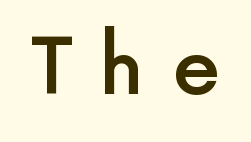
The image shows 77 px semibold sans-serif type, upright; set unusually wide letter spacing (+0.36 em), not underlined; a medium x-height.
